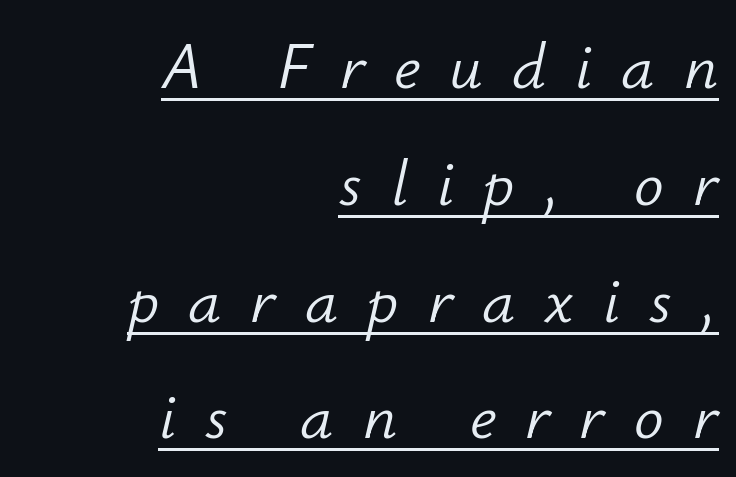
The image shows 66 px light type, italic (leaning right); set right-aligned, line spacing 1.77x, unusually wide letter spacing (+0.44 em), underlined; low stroke contrast and a small x-height.
